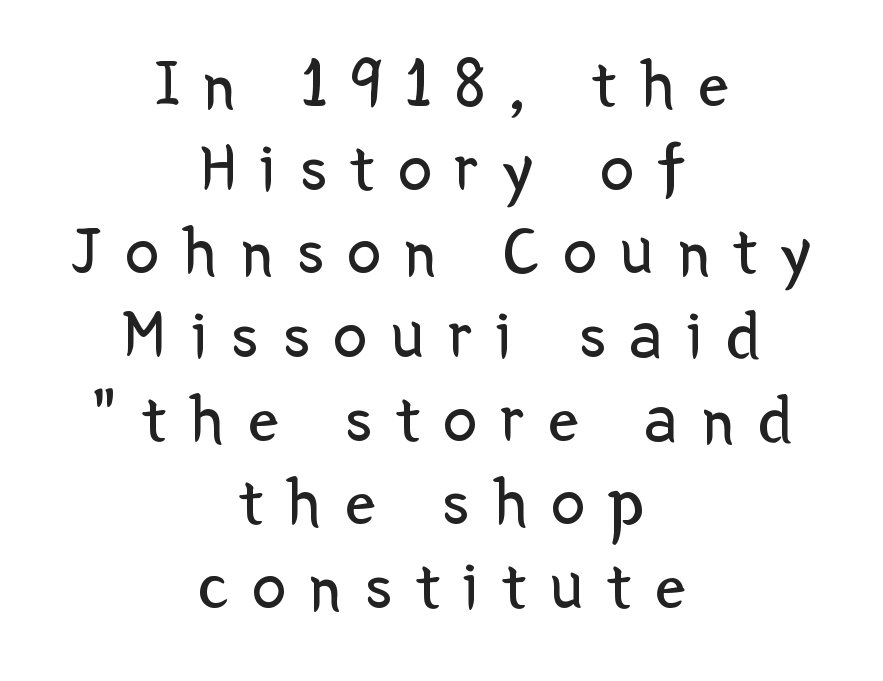
{"serif": "no", "italic": "no", "bold": "no", "weight": "regular", "width": "normal", "stroke_contrast": "low", "x_height": "medium", "monospaced": "no", "underline": "no", "align": "center", "line_spacing_ratio": 1.23, "letter_spacing": "wide", "letter_spacing_em": 0.35, "glyph_px": 68}
